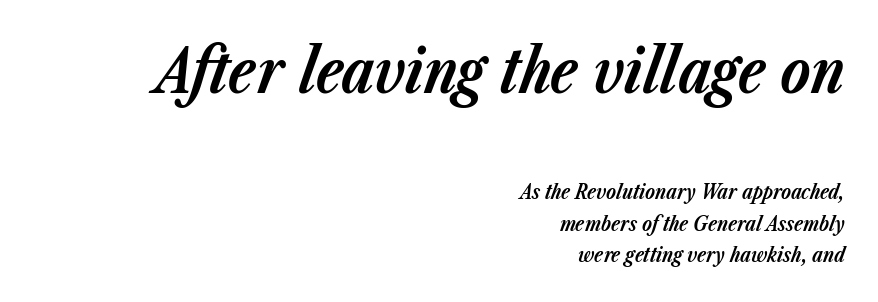
Plenty of ink on the page — the face is bold. Leading: standard. Looking at the ascenders, they clearly lean. Only glyphs here, with clear space below each row.
